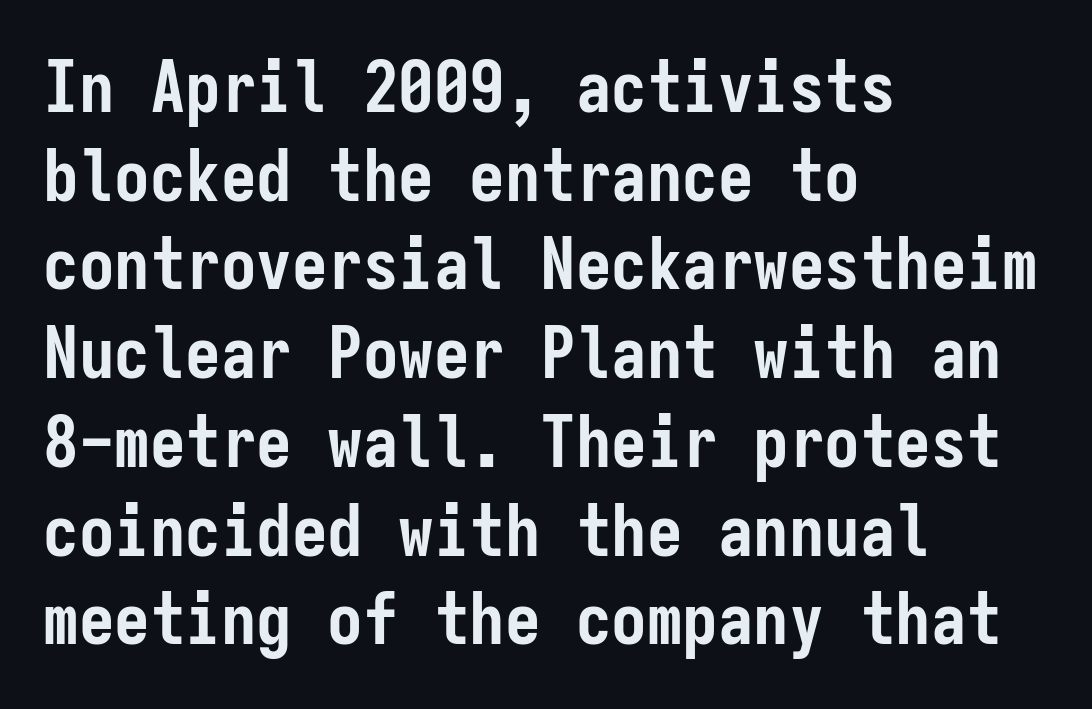
Q: Is the text bold? A: Yes.
Q: Is the text italic (slanted)? A: No, it is upright.
Q: Is the typeface a serif or a sans-serif typeface? A: Sans-serif.
Q: Is the text underlined? A: No.
Q: How is the paragraph aligned? A: Left-aligned.
Q: Is the spacing between letters normal or unusually wide? A: Normal.
Q: Is the spacing between lines tight, normal or loose? A: Normal.
Q: Width (condensed, normal, or wide)? A: Condensed.
Q: Stroke contrast? A: Low.
Q: x-height? A: Medium.
Q: Monospaced? A: Yes.
